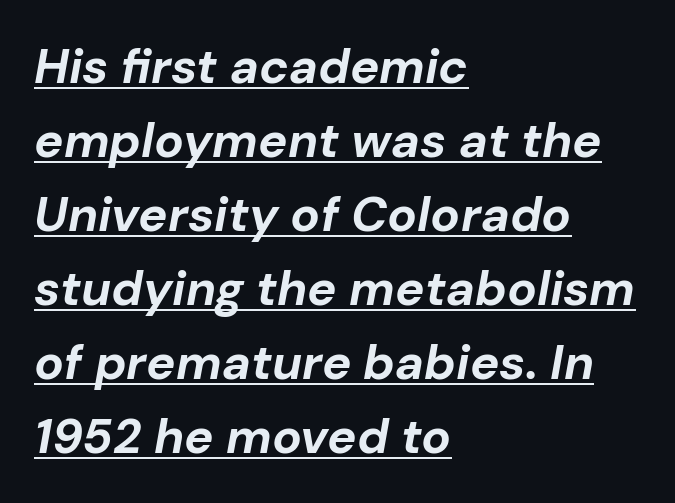
Q: Is the text bold? A: Yes.
Q: Is the text italic (slanted)? A: Yes, it leans right by about 10 degrees.
Q: Is the text underlined? A: Yes.
Q: How is the paragraph aligned? A: Left-aligned.
Q: Is the spacing between letters normal or unusually wide? A: Normal.
Q: Is the spacing between lines tight, normal or loose? A: Normal.
Q: Width (condensed, normal, or wide)? A: Normal.
Q: Stroke contrast? A: Low.
Q: x-height? A: Medium.
Q: Monospaced? A: No.
